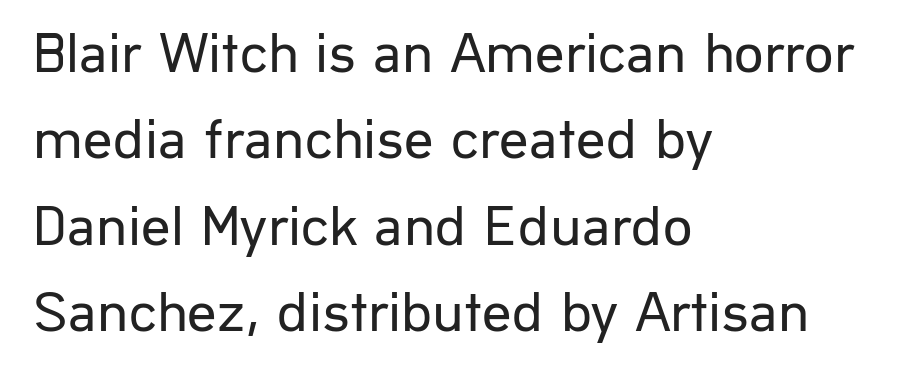
{"serif": "no", "italic": "no", "bold": "no", "weight": "regular", "width": "normal", "stroke_contrast": "low", "x_height": "medium", "monospaced": "no", "underline": "no", "align": "left", "line_spacing": "normal", "line_spacing_ratio": 1.49, "letter_spacing": "normal", "letter_spacing_em": 0.0, "glyph_px": 58}
